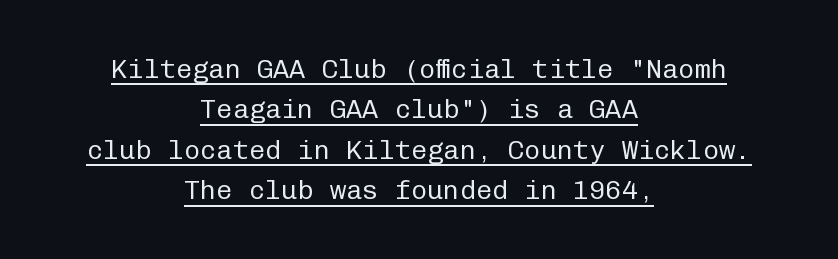
Q: Is the text bold? A: No.
Q: Is the text italic (slanted)? A: No, it is upright.
Q: Is the text underlined? A: Yes.
Q: How is the paragraph aligned? A: Centered.
Q: Is the spacing between letters normal or unusually wide? A: Normal.
Q: Is the spacing between lines tight, normal or loose? A: Normal.
